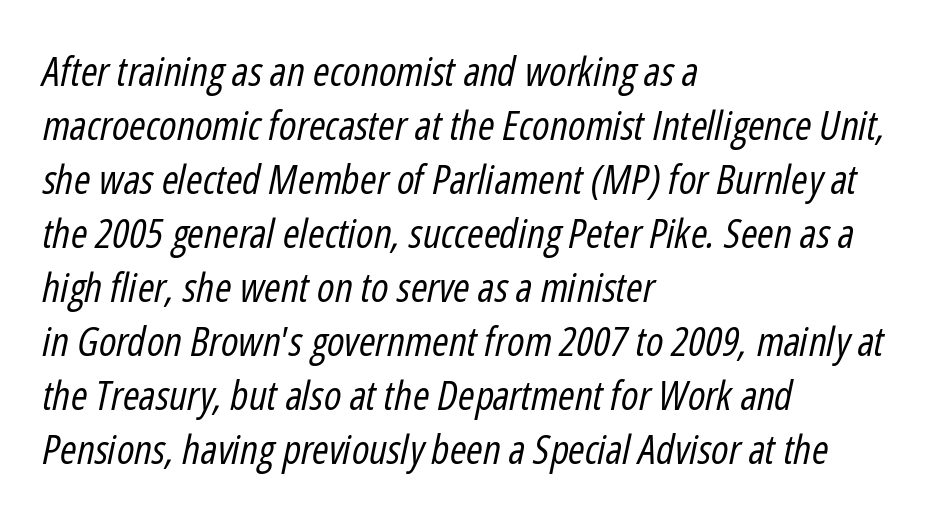
No word sits above an underline. This sample is left-justified, so line endings fall wherever the words run out. A typesetter would call this zero additional tracking. The cut favours lightness, reaching ordinary text weight at its darkest. Quick note: italic. Each letter keeps its own natural width here, so spacing adapts to shape.
